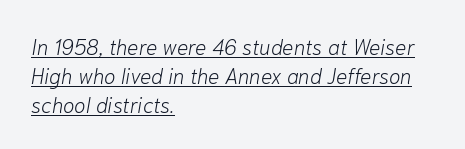
Q: Is the text bold? A: No.
Q: Is the text italic (slanted)? A: Yes, it leans right by about 10 degrees.
Q: Is the text underlined? A: Yes.
Q: How is the paragraph aligned? A: Left-aligned.
Q: Is the spacing between letters normal or unusually wide? A: Normal.
Q: Is the spacing between lines tight, normal or loose? A: Normal.
